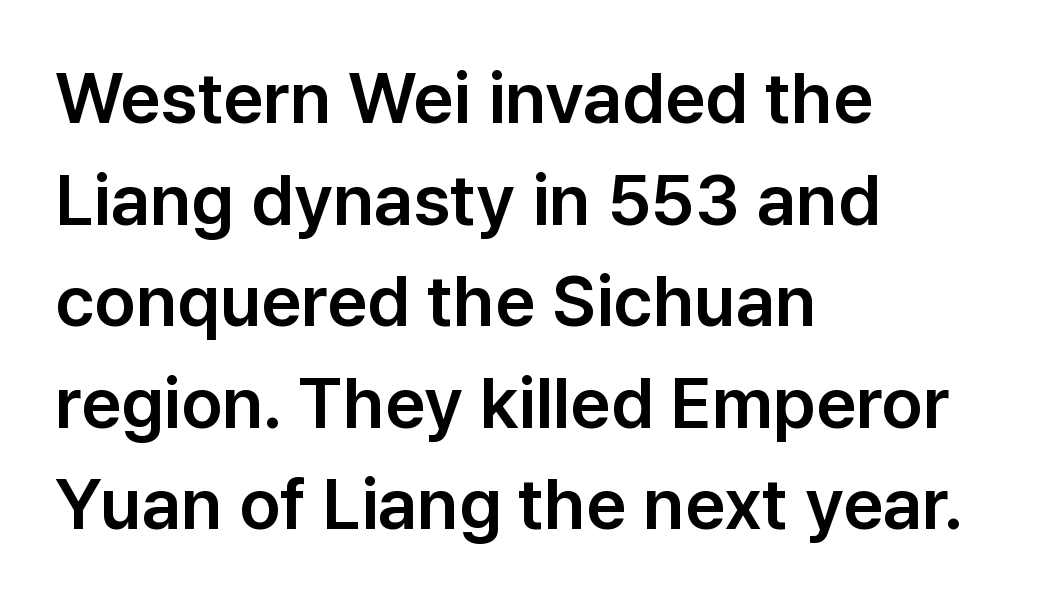
The foot of each line stays bare and open. You could not count columns in this text — the font is proportionally spaced. Style check: upright. The characters display no serif detailing; their extremities are plain. Is the letter spacing exaggerated? No — it looks like the ordinary default. Rows of type keep a routine distance in the vertical direction.
